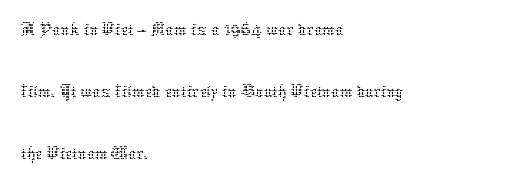
Q: Is the text bold? A: No.
Q: Is the text italic (slanted)? A: No, it is upright.
Q: Is the text underlined? A: No.
Q: How is the paragraph aligned? A: Left-aligned.
Q: Is the spacing between letters normal or unusually wide? A: Normal.
Q: Is the spacing between lines tight, normal or loose? A: Normal.
Q: Width (condensed, normal, or wide)? A: Normal.
Q: Stroke contrast? A: Low.
Q: x-height? A: Medium.
Q: Monospaced? A: No.
